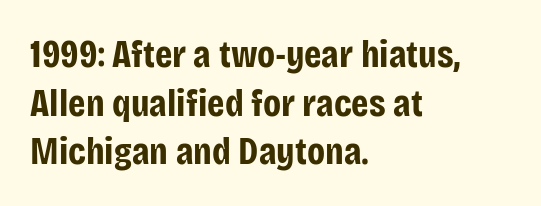
The tracking reads as untouched default to a designer's eye. In terms of leading, this rendering sits right in the middle. The setting favours the left margin, as ordinary paragraphs usually do. Is this a fixed-width face? No — the glyphs have proportional, varying widths. The gap between lines stays unmarked. This is the regular roman posture of the typeface.
